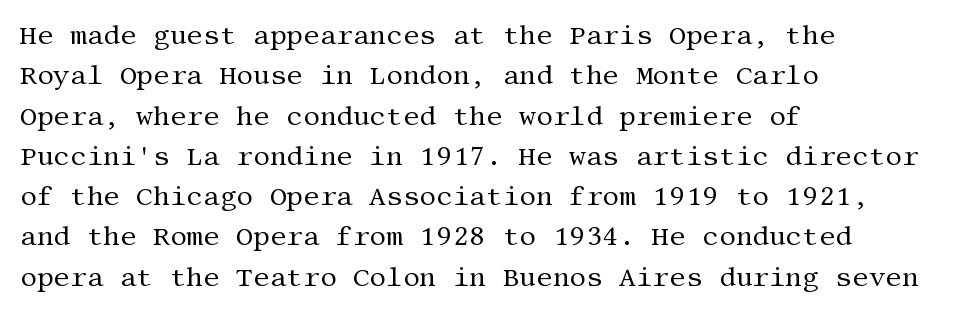
Q: Is the text bold? A: No.
Q: Is the text italic (slanted)? A: No, it is upright.
Q: Is the text underlined? A: No.
Q: How is the paragraph aligned? A: Left-aligned.
Q: Is the spacing between letters normal or unusually wide? A: Normal.
Q: Is the spacing between lines tight, normal or loose? A: Normal.
